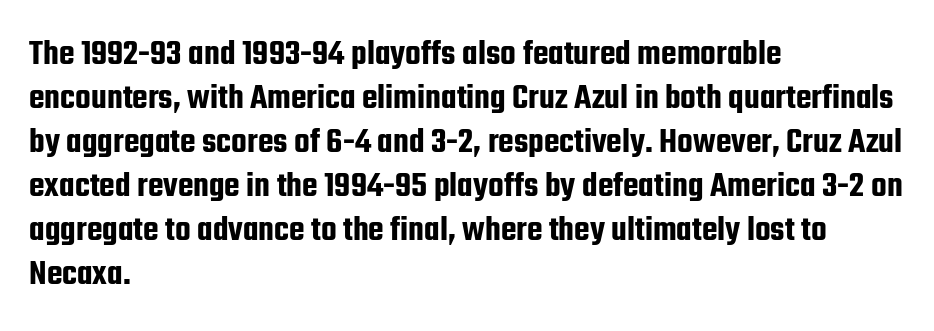
{"serif": "no", "italic": "no", "width": "condensed", "stroke_contrast": "low", "x_height": "medium", "monospaced": "no", "underline": "no", "align": "left", "line_spacing_ratio": 1.22, "letter_spacing": "normal", "letter_spacing_em": 0.0, "glyph_px": 36}
